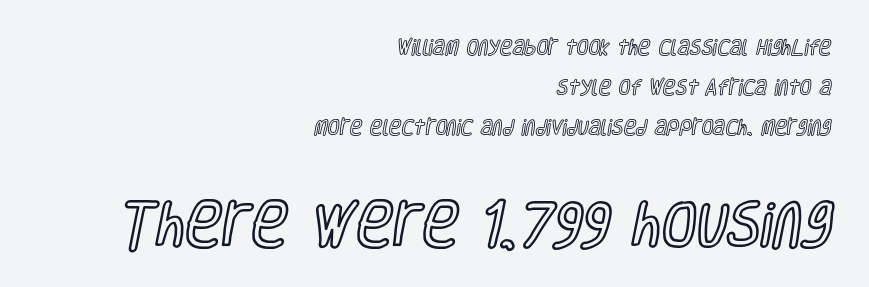
Reading down the block, your eye finds every line finishing at a fixed right position. Words appear dense and cohesive because spacing is normal. This rendering features lettering with no underline. Note: smaller setting up top, larger setting below. Is there much room between lines? Yes — plenty of vertical air separates them.
